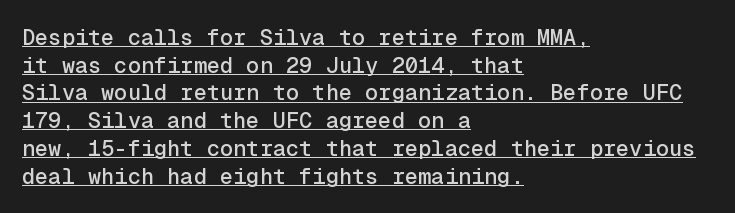
{"italic": "no", "underline": "yes", "align": "left", "line_spacing": "normal", "line_spacing_ratio": 1.26, "letter_spacing": "normal", "letter_spacing_em": 0.0, "glyph_px": 22}
